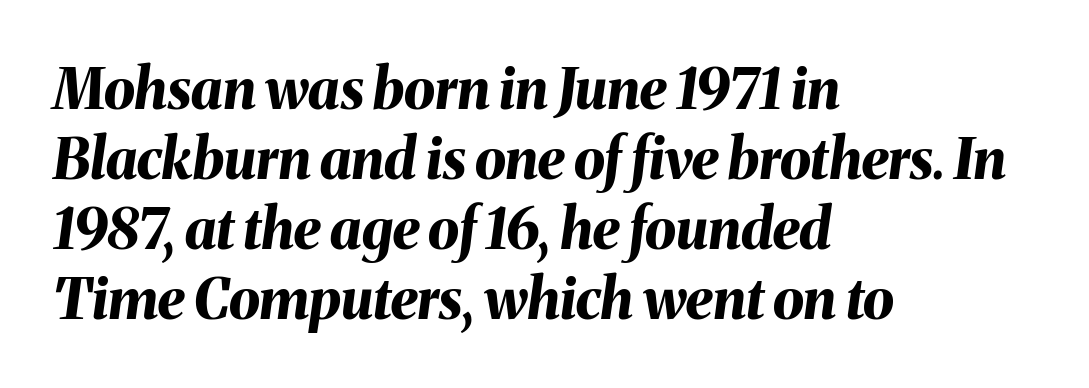
Q: Is the text bold? A: Yes.
Q: Is the text italic (slanted)? A: Yes, it leans right by about 8 degrees.
Q: Is the text underlined? A: No.
Q: How is the paragraph aligned? A: Left-aligned.
Q: Is the spacing between letters normal or unusually wide? A: Normal.
Q: Is the spacing between lines tight, normal or loose? A: Normal.
Q: Width (condensed, normal, or wide)? A: Normal.
Q: Stroke contrast? A: Medium.
Q: x-height? A: Medium.
Q: Monospaced? A: No.
